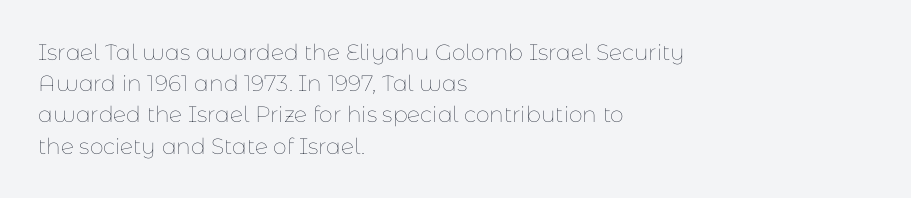
Q: Is the text bold? A: No.
Q: Is the text italic (slanted)? A: No, it is upright.
Q: Is the text underlined? A: No.
Q: How is the paragraph aligned? A: Left-aligned.
Q: Is the spacing between letters normal or unusually wide? A: Normal.
Q: Is the spacing between lines tight, normal or loose? A: Normal.
